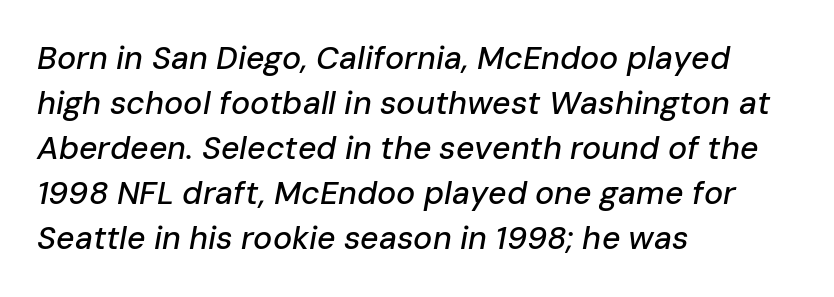
The image shows 32 px text type, italic (leaning right); set left-aligned, normal line spacing (1.41x), normal letter spacing, not underlined; low stroke contrast and a medium x-height.
